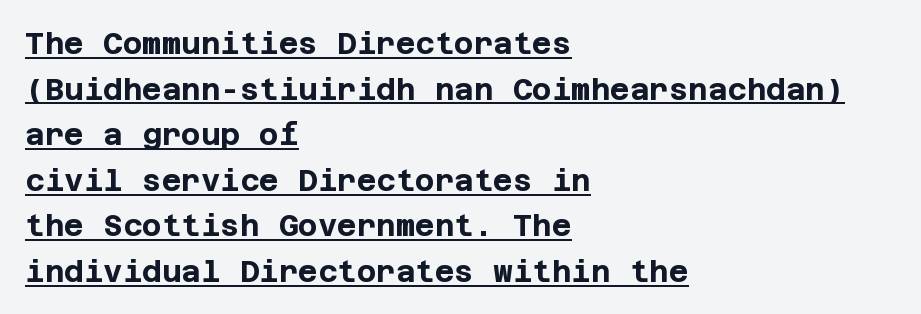
The image shows 30 px bold sans-serif type, upright; set left-aligned, normal line spacing (1.52x), normal letter spacing, underlined; low stroke contrast and a large x-height.
